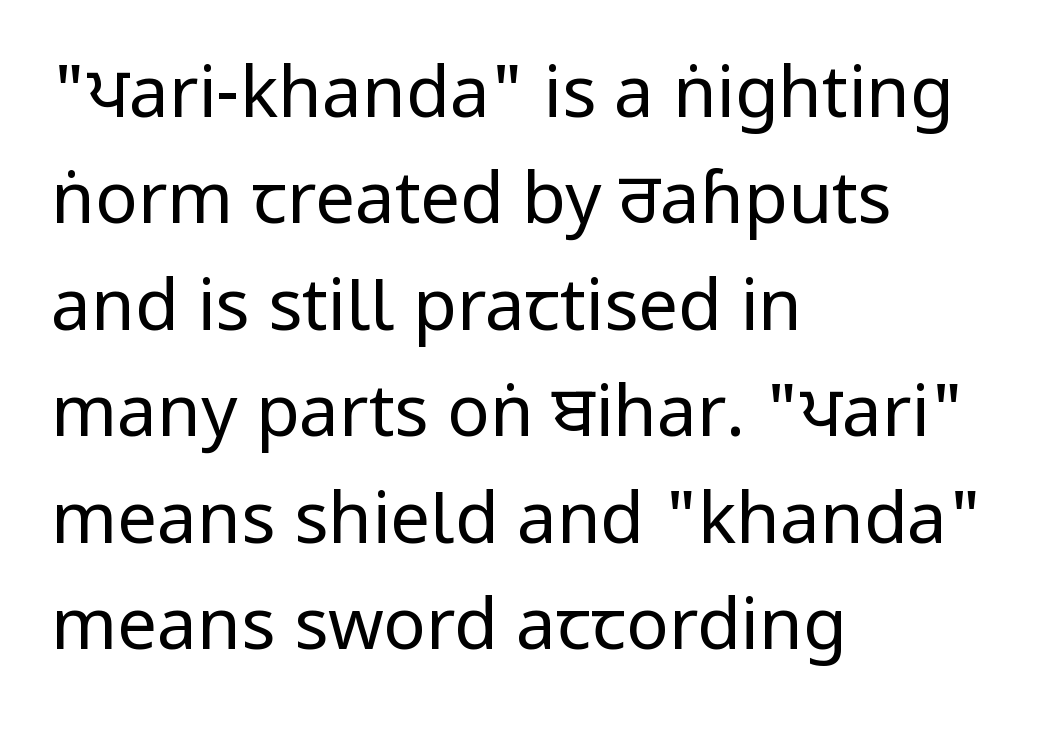
The image shows 71 px regular-weight, condensed sans-serif type, upright; set left-aligned, normal line spacing (1.5x), normal letter spacing, not underlined; low stroke contrast and a large x-height.
